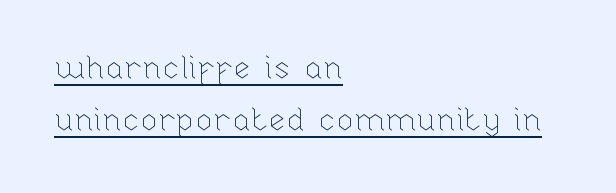
Glance below the letters and you will spot a drawn line. Proportional: the letters do not fall into vertical columns. The rendering anchors every line to the left-hand side. Does the lettering tilt? It doesn't — this is upright.
